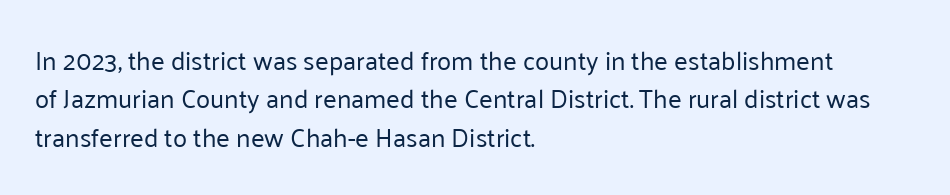
Leftover space on each line is placed entirely after the last word. The font sits on the lighter half of the weight spectrum, regular included. Here the glyphs are tracked normally, forming tight word shapes. Evenly set lines give the paragraph a standard silhouette. The area under the type is left untouched. The letters stand upright; this is a roman face.
